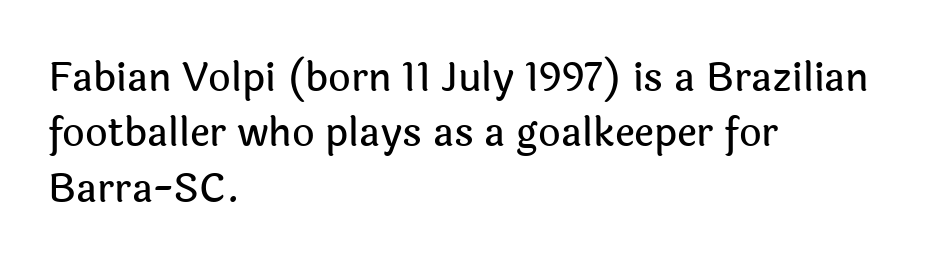
Q: Is the text italic (slanted)? A: No, it is upright.
Q: Is the typeface a serif or a sans-serif typeface? A: Sans-serif.
Q: Is the text underlined? A: No.
Q: How is the paragraph aligned? A: Left-aligned.
Q: Is the spacing between letters normal or unusually wide? A: Normal.
Q: Is the spacing between lines tight, normal or loose? A: Normal.
Q: Width (condensed, normal, or wide)? A: Normal.
Q: x-height? A: Medium.
Q: Monospaced? A: No.
